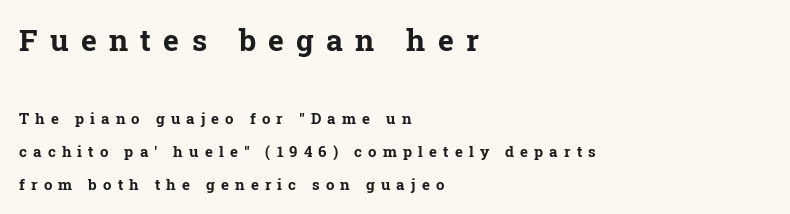
The image shows 30 px bold serif type, upright; set left-aligned, loose line spacing (2.18x), unusually wide letter spacing (+0.41 em), not underlined; the first (top) block is 2.0x larger; low stroke contrast and a medium x-height.
